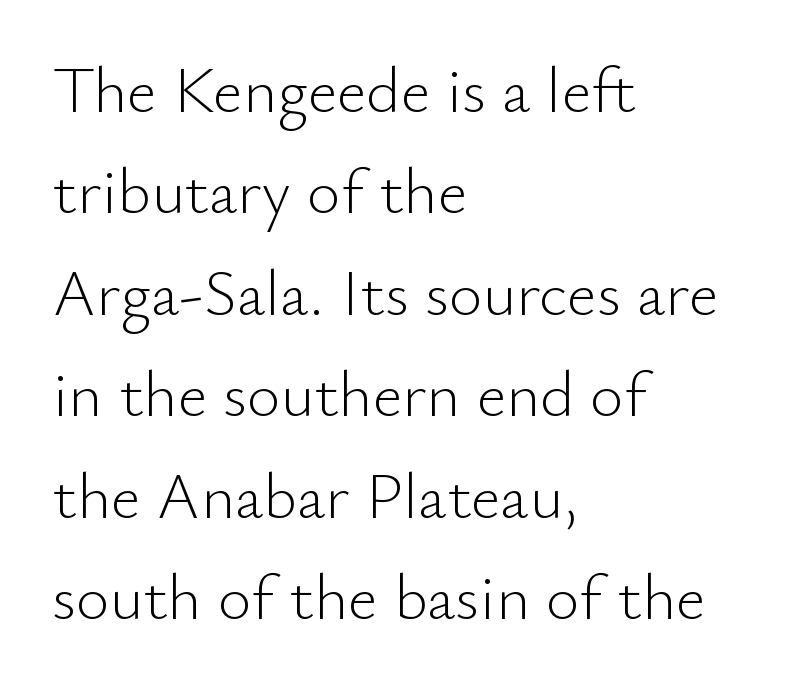
Notice how the stems are strictly vertical — no italics here. Regarding serifs, this sample does without them. You could not count columns in this text — the font is proportionally spaced. Look at the tracking — it's just the regular setting, nothing added. The cut favours lightness, reaching ordinary text weight at its darkest.
